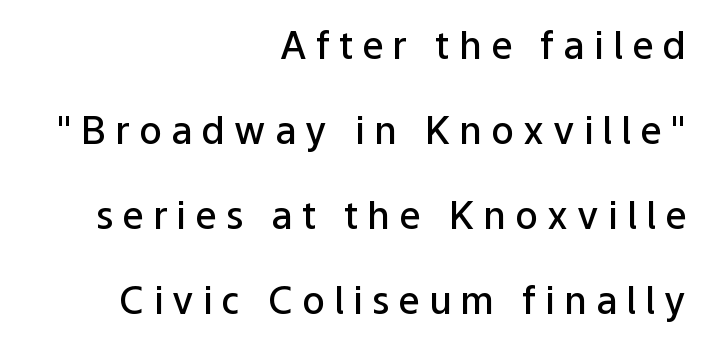
The image shows 38 px semibold sans-serif type, upright; set right-aligned, loose line spacing (2.24x), unusually wide letter spacing (+0.24 em), not underlined; low stroke contrast and a medium x-height.
